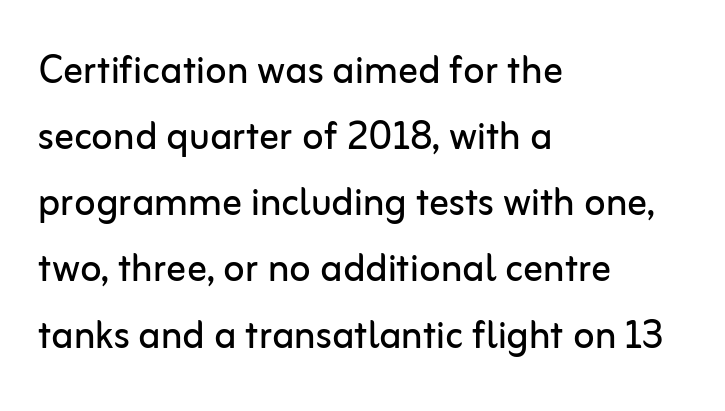
Q: Is the text bold? A: No.
Q: Is the text italic (slanted)? A: No, it is upright.
Q: Is the typeface a serif or a sans-serif typeface? A: Sans-serif.
Q: Is the text underlined? A: No.
Q: How is the paragraph aligned? A: Left-aligned.
Q: Is the spacing between letters normal or unusually wide? A: Normal.
Q: Is the spacing between lines tight, normal or loose? A: Normal.
Q: Width (condensed, normal, or wide)? A: Normal.
Q: Stroke contrast? A: Low.
Q: x-height? A: Medium.
Q: Monospaced? A: No.
